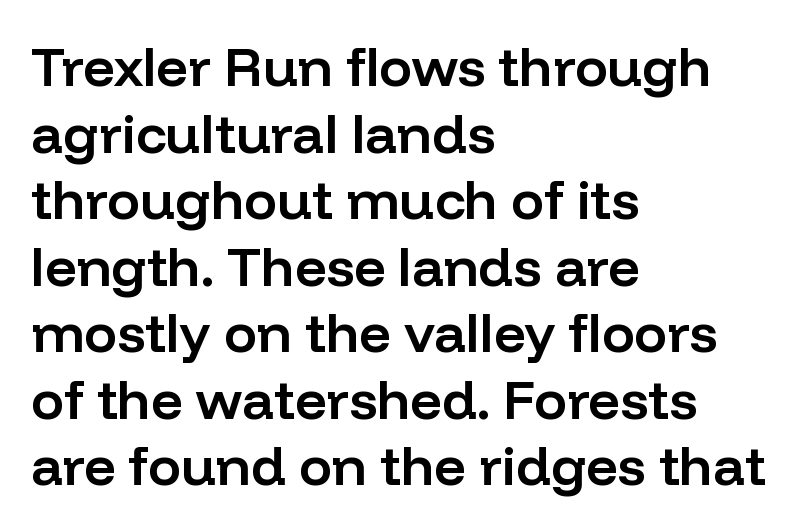
Q: Is the text bold? A: Semi-bold.
Q: Is the text italic (slanted)? A: No, it is upright.
Q: Is the typeface a serif or a sans-serif typeface? A: Sans-serif.
Q: Is the text underlined? A: No.
Q: How is the paragraph aligned? A: Left-aligned.
Q: Is the spacing between letters normal or unusually wide? A: Normal.
Q: Width (condensed, normal, or wide)? A: Normal.
Q: Stroke contrast? A: Low.
Q: x-height? A: Medium.
Q: Monospaced? A: No.
